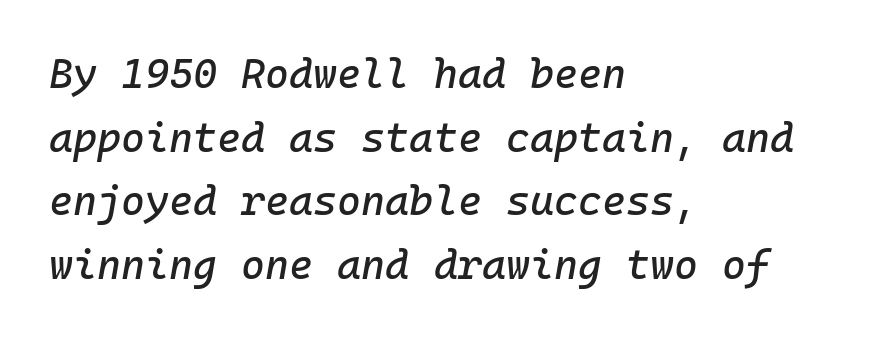
Fixed-width glyphs throughout — classic coding-font behaviour. The gaps between neighbouring characters are ordinary and unremarkable. Whoever set this chose a conventional vertical rhythm. Compared with ordinary roman type, these characters are visibly tilted.
